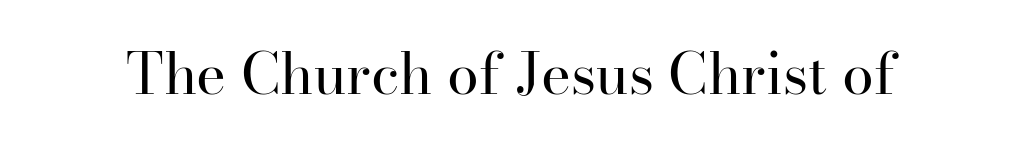
Weight: in the light-to-regular range. The letters carry serifs — small finishing strokes at the ends of their stems. The glyphs are unaccompanied by any horizontal stroke below them. Compared with typical body copy, the letter spacing here is the same. Unlike italic type, these characters show no tilt at all.
